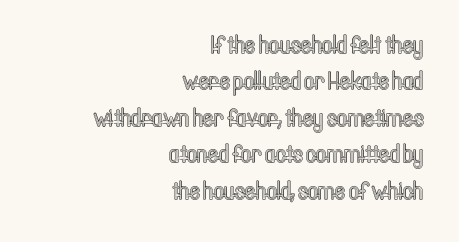
{"italic": "no", "underline": "no", "align": "right", "line_spacing": "normal", "line_spacing_ratio": 1.46, "letter_spacing": "normal", "letter_spacing_em": 0.0, "glyph_px": 25}
